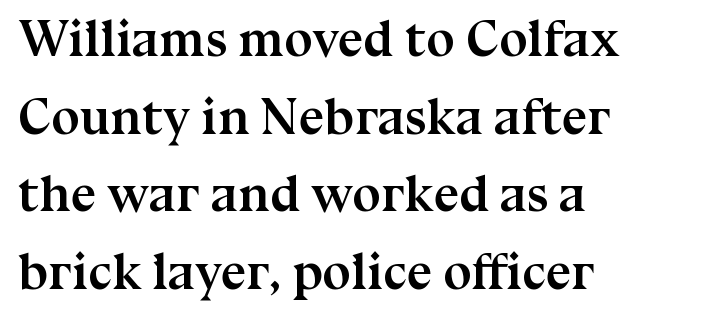
The image shows 51 px semibold serif type, upright; set left-aligned, normal line spacing (1.52x), normal letter spacing, not underlined; medium stroke contrast and a medium x-height.
